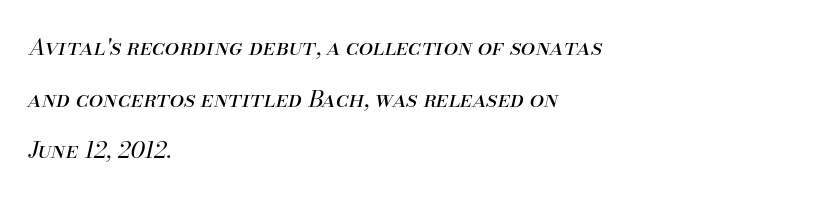
Q: Is the text bold? A: No.
Q: Is the text italic (slanted)? A: Yes, it leans right by about 13 degrees.
Q: Is the text underlined? A: No.
Q: How is the paragraph aligned? A: Left-aligned.
Q: Is the spacing between letters normal or unusually wide? A: Normal.
Q: Is the spacing between lines tight, normal or loose? A: Loose.
